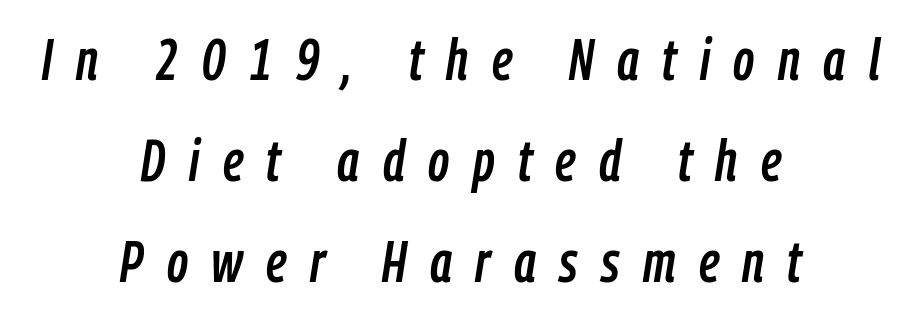
The image shows 57 px condensed type, italic (leaning right); set centered, line spacing 1.77x, unusually wide letter spacing (+0.41 em), not underlined; low stroke contrast and a medium x-height.
